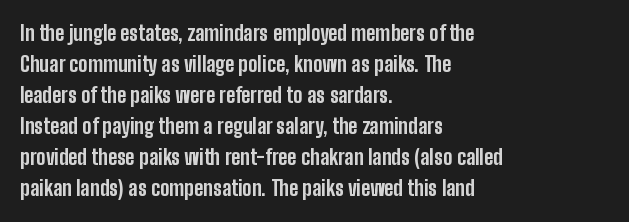
{"italic": "no", "bold": "yes", "underline": "no", "align": "left", "line_spacing": "normal", "line_spacing_ratio": 1.48, "letter_spacing": "normal", "letter_spacing_em": 0.0, "glyph_px": 21}
